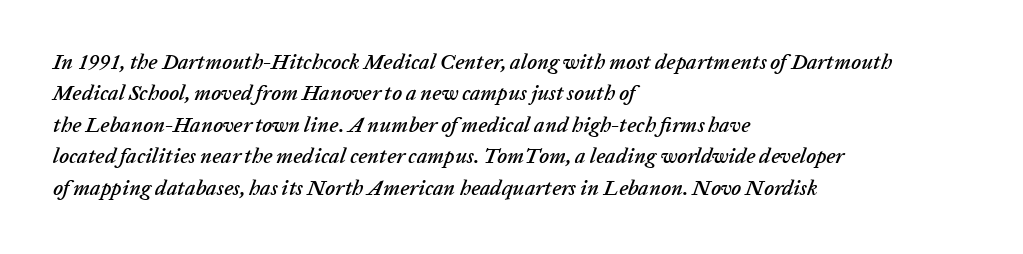
The image shows 21 px text type, italic (leaning right); set left-aligned, normal line spacing (1.5x), normal letter spacing, not underlined.
